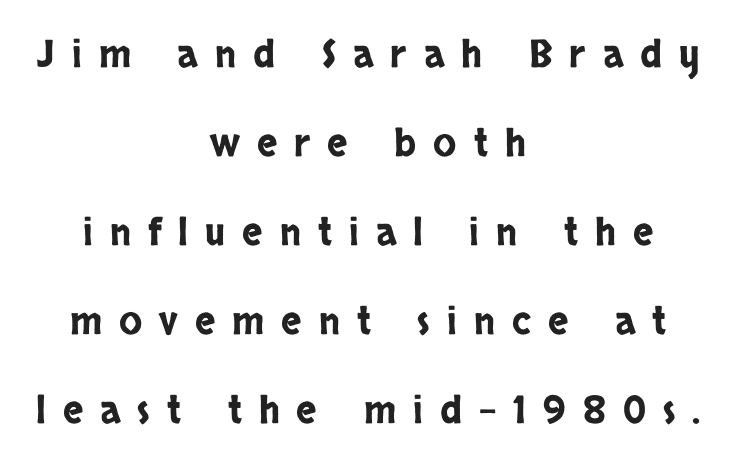
There is plenty of visible air inserted between adjacent glyphs. This is roman type, the default non-slanted kind. These lines are centered, leaving both edges ragged. Decoration check: the copy has no underline. To sum up the face: it is a sans, with no serifs. Vertical spacing — loose.
